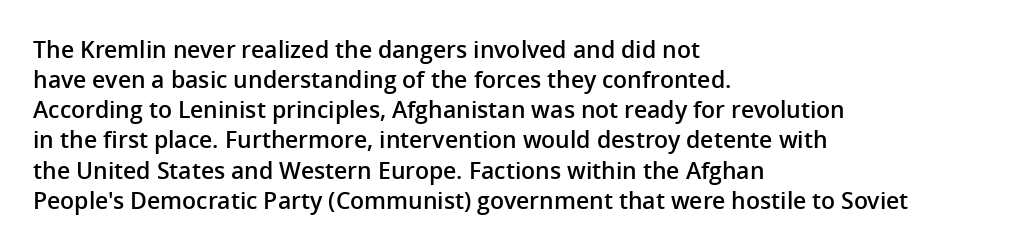
Q: Is the text bold? A: Semi-bold.
Q: Is the text italic (slanted)? A: No, it is upright.
Q: Is the text underlined? A: No.
Q: How is the paragraph aligned? A: Left-aligned.
Q: Is the spacing between letters normal or unusually wide? A: Normal.
Q: Is the spacing between lines tight, normal or loose? A: Normal.
